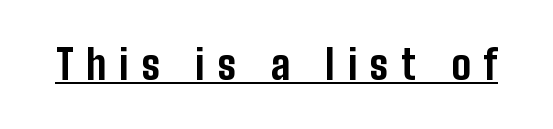
Q: Is the text bold? A: Yes.
Q: Is the text italic (slanted)? A: No, it is upright.
Q: Is the typeface a serif or a sans-serif typeface? A: Sans-serif.
Q: Is the text underlined? A: Yes.
Q: Is the spacing between letters normal or unusually wide? A: Unusually wide.
Q: Width (condensed, normal, or wide)? A: Condensed.
Q: Stroke contrast? A: Low.
Q: x-height? A: Medium.
Q: Monospaced? A: No.
